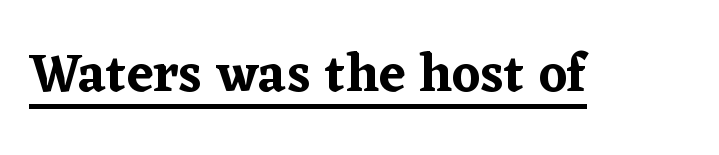
Q: Is the text italic (slanted)? A: No, it is upright.
Q: Is the typeface a serif or a sans-serif typeface? A: Serif.
Q: Is the text underlined? A: Yes.
Q: Is the spacing between letters normal or unusually wide? A: Normal.
Q: Width (condensed, normal, or wide)? A: Normal.
Q: Stroke contrast? A: Low.
Q: x-height? A: Medium.
Q: Monospaced? A: No.
